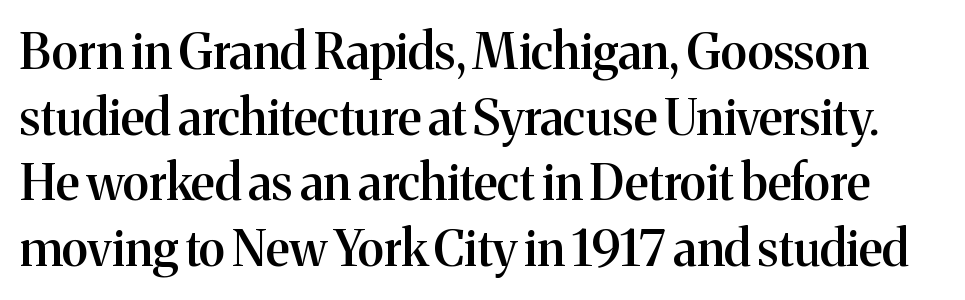
{"serif": "yes", "italic": "no", "bold": "semi", "weight": "semibold", "width": "normal", "stroke_contrast": "medium", "x_height": "medium", "monospaced": "no", "underline": "no", "line_spacing": "normal", "line_spacing_ratio": 1.34, "letter_spacing": "normal", "letter_spacing_em": 0.0, "glyph_px": 49}
